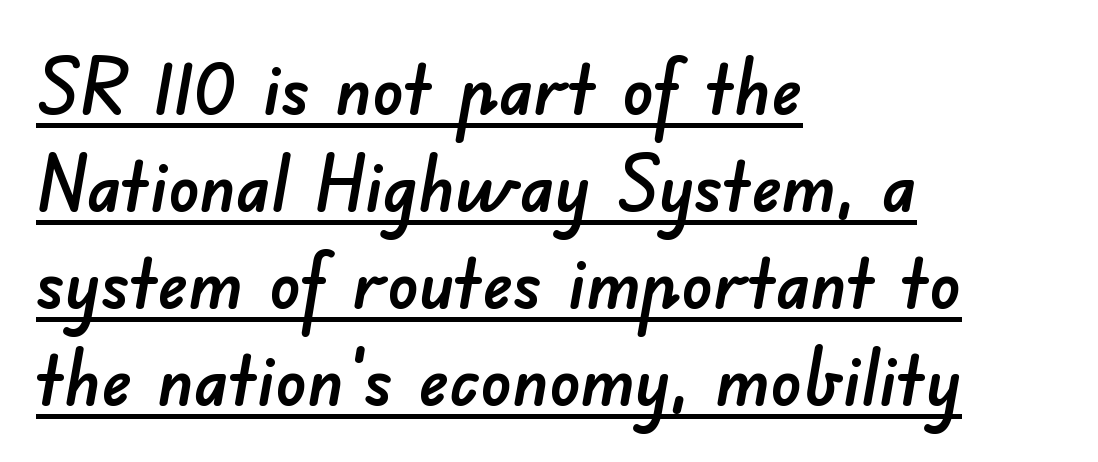
The image shows 77 px sans-serif type; set left-aligned, normal line spacing (1.26x), normal letter spacing, underlined; low stroke contrast and a small x-height.
